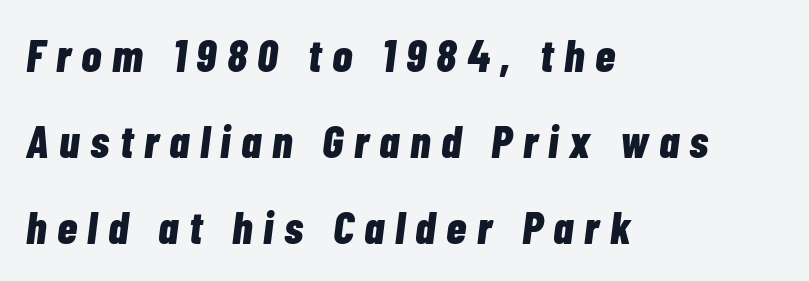
Q: Is the text bold? A: Yes.
Q: Is the text italic (slanted)? A: Yes, it leans right by about 7 degrees.
Q: Is the text underlined? A: No.
Q: How is the paragraph aligned? A: Left-aligned.
Q: Is the spacing between letters normal or unusually wide? A: Unusually wide.
Q: Width (condensed, normal, or wide)? A: Condensed.
Q: Stroke contrast? A: Low.
Q: x-height? A: Medium.
Q: Monospaced? A: No.
